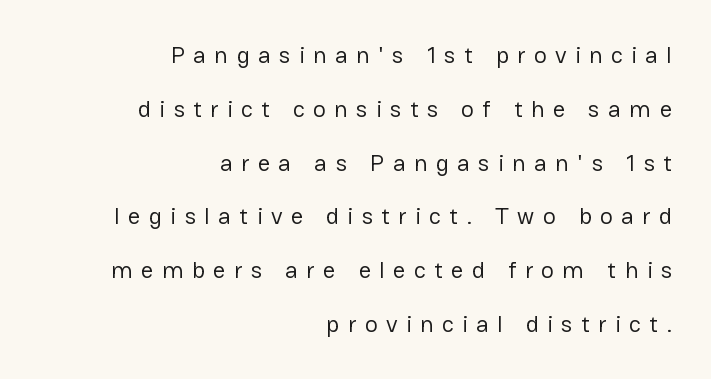
The image shows 24 px text type, upright; set right-aligned, loose line spacing (2.24x), unusually wide letter spacing (+0.35 em), not underlined.
